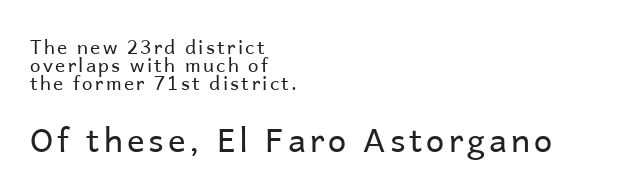
The image shows 33 px regular-weight sans-serif type, upright; set left-aligned, tight line spacing (0.96x), not underlined; the second (bottom) block is 1.74x larger; low stroke contrast and a medium x-height.
